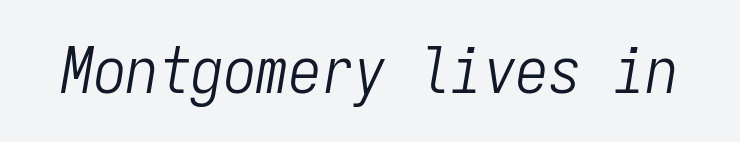
The image shows 65 px light, condensed type, italic (leaning right), monospaced; set normal letter spacing, not underlined; low stroke contrast and a medium x-height.
